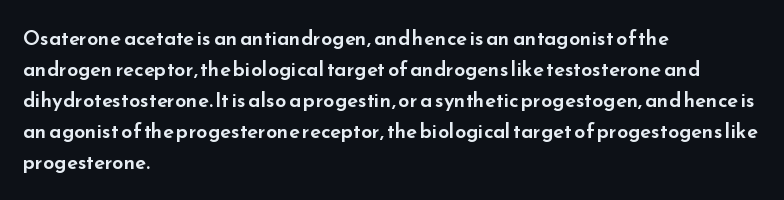
{"italic": "no", "underline": "no", "align": "left", "line_spacing": "normal", "line_spacing_ratio": 1.55, "letter_spacing": "normal", "letter_spacing_em": 0.0, "glyph_px": 20}
